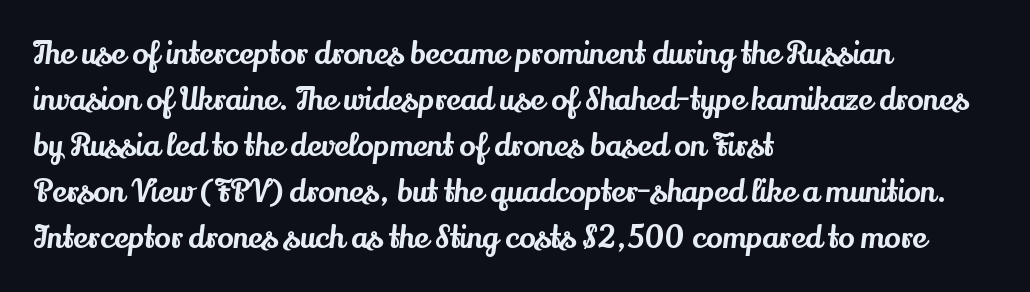
The letters advance in unequal steps, a hallmark of proportional type. Summary of vertical rhythm: regular, with standard interline spacing. Horizontal alignment here is leftward, the default for most running prose. Spacing between characters is what you'd get straight out of the box. Little horizontal feet cap the strokes, marking this as serif type.
